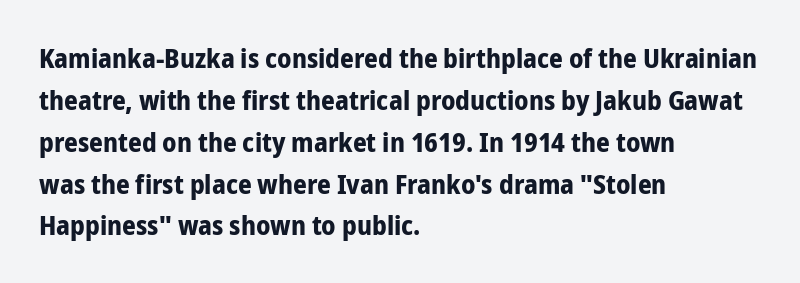
The image shows 27 px bold type, upright; set left-aligned, normal line spacing (1.55x), normal letter spacing, not underlined.
